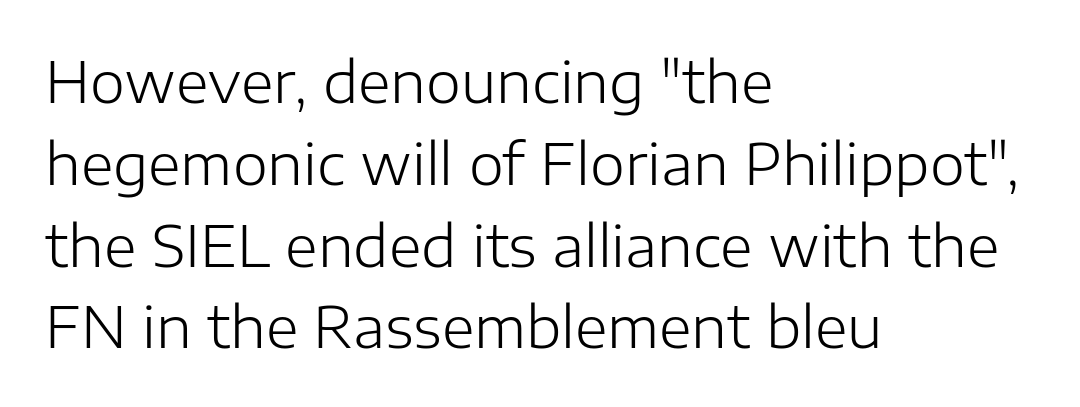
Q: Is the text bold? A: No.
Q: Is the text italic (slanted)? A: No, it is upright.
Q: Is the typeface a serif or a sans-serif typeface? A: Sans-serif.
Q: Is the text underlined? A: No.
Q: How is the paragraph aligned? A: Left-aligned.
Q: Is the spacing between letters normal or unusually wide? A: Normal.
Q: Is the spacing between lines tight, normal or loose? A: Normal.
Q: Width (condensed, normal, or wide)? A: Normal.
Q: Stroke contrast? A: Low.
Q: x-height? A: Medium.
Q: Monospaced? A: No.
